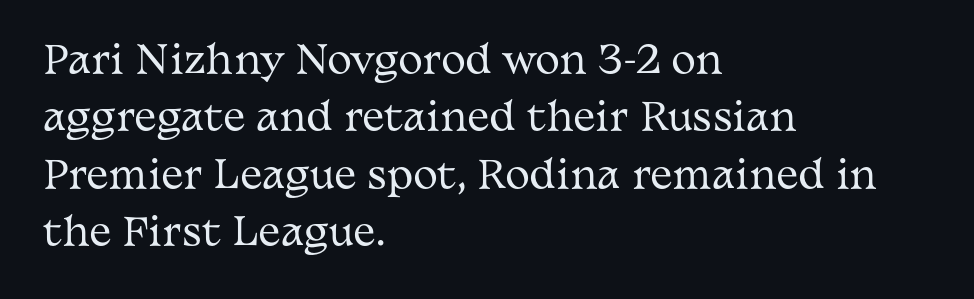
Serifs: yes, visible at the terminals of the letterforms. Unbolded letterforms with no extra heft. Which margin do the lines hug? The left one — the right edge is uneven. The foot of each line stays bare and open. Unlike italic type, these characters show no tilt at all. Regarding leading, the lines here are spaced in the standard way.
